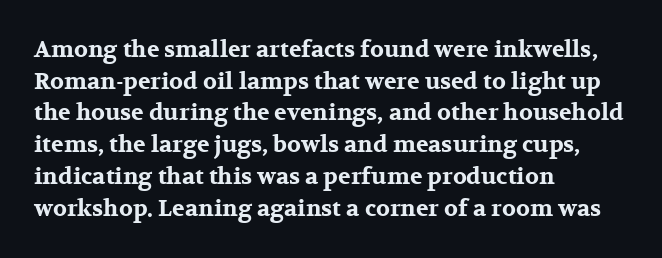
{"italic": "no", "bold": "yes", "underline": "no", "align": "left", "line_spacing": "normal", "line_spacing_ratio": 1.38, "letter_spacing": "normal", "letter_spacing_em": 0.0, "glyph_px": 23}
